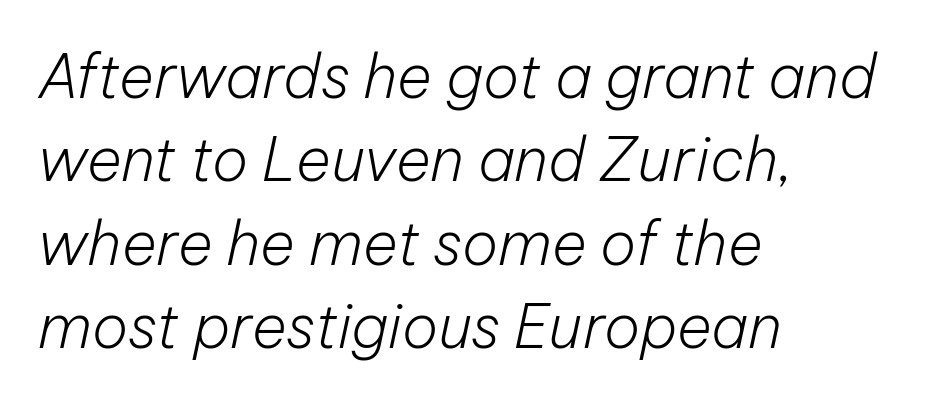
{"italic": "yes", "lean": "right", "slant_degrees": 12, "bold": "no", "weight": "light", "width": "normal", "stroke_contrast": "low", "x_height": "medium", "monospaced": "no", "underline": "no", "align": "left", "line_spacing": "normal", "line_spacing_ratio": 1.39, "letter_spacing": "normal", "letter_spacing_em": 0.0, "glyph_px": 60}
